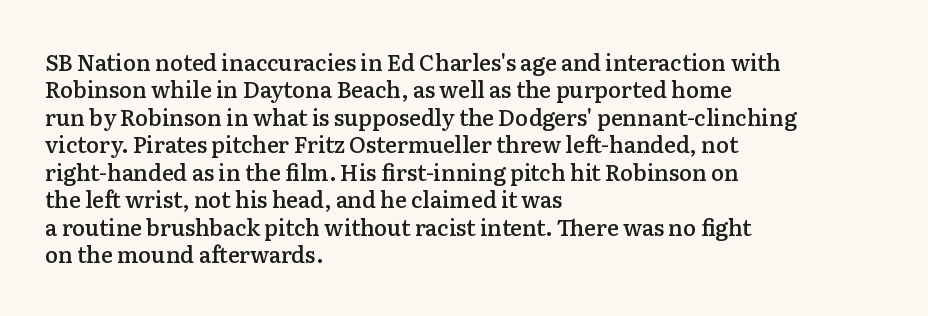
Horizontal bands of white between lines are of average thickness. The rendering keeps characters at their native spacing. The rendering anchors every line to the left-hand side. The type sits square on the baseline with zero lean.
